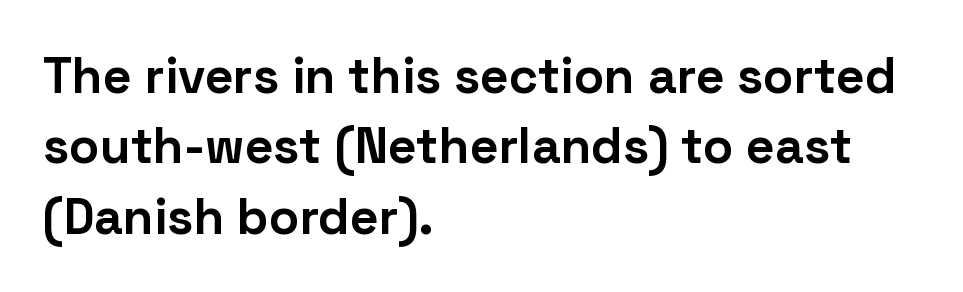
The image shows 50 px bold sans-serif type, upright; set left-aligned, normal line spacing (1.41x), normal letter spacing, not underlined; low stroke contrast and a medium x-height.
